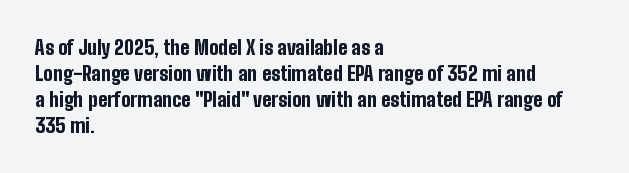
The lettering holds an erect, upright posture throughout. The text block is weighted toward the left margin, trailing off unevenly rightward. The strokes are fattened all the way to bold. Bare-footed words on every line.
